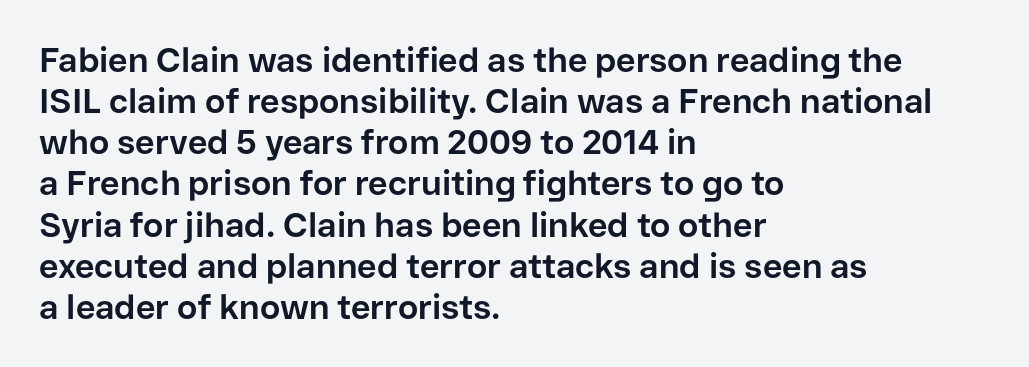
{"serif": "no", "italic": "no", "bold": "yes", "weight": "bold", "width": "normal", "stroke_contrast": "low", "x_height": "medium", "monospaced": "no", "underline": "no", "align": "left", "line_spacing_ratio": 1.21, "letter_spacing": "normal", "letter_spacing_em": 0.0, "glyph_px": 34}
